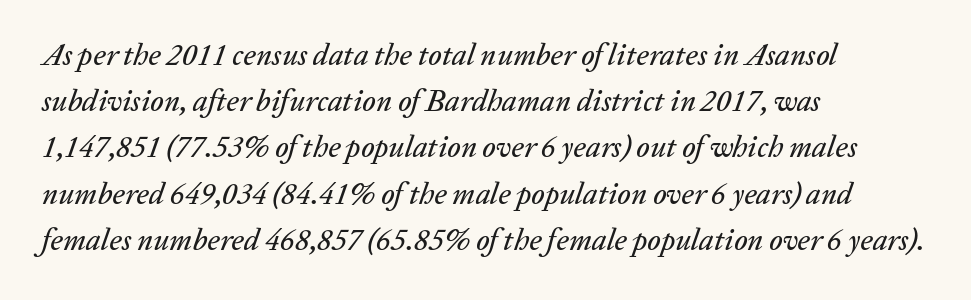
Leading: standard. Honestly, the letter spacing is just normal — you wouldn't notice it. A bare baseline throughout the passage. The setting favours the left margin, as ordinary paragraphs usually do. Character widths vary here, with narrow letters taking less room than wide ones.
